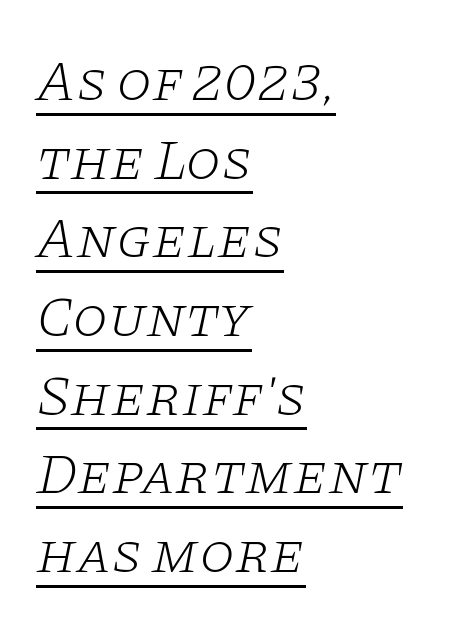
Weight: in the light-to-regular range. Decoration check: the copy is underlined. A student would call this left alignment; a typographer would say flush left, rag right. The type is set solid horizontally, with unmodified tracking.
